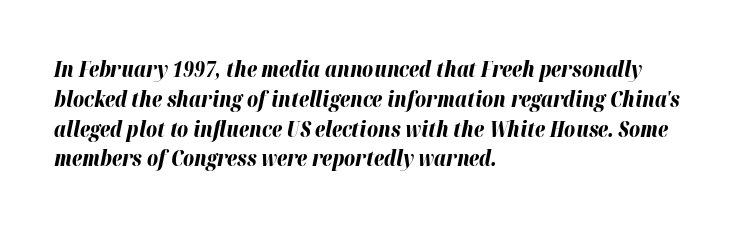
Casual observation: everything's shoved over to the left. Rendered with sloped, italic letterforms. Reading down the column, the eye jumps a familiar distance to each next line. Words appear dense and cohesive because spacing is normal. Typographic density is high because the face is bold.
